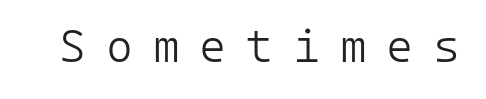
Posture: upright roman. Looks like terminal output: every glyph gets an equal slot. Unmarked baselines from the first word to the last. Observe the wide spacing: letters keep a clear distance from each other. Ink coverage per letter is moderate at most. Letterform terminals end flat and unadorned throughout the passage.
